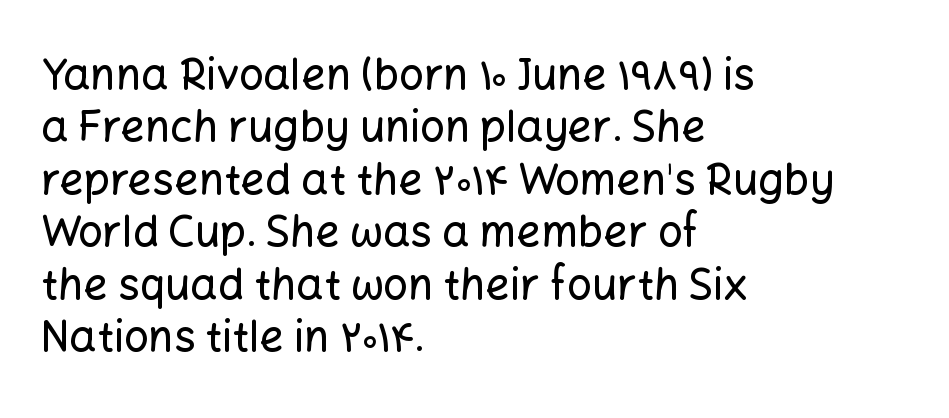
{"serif": "no", "italic": "no", "width": "normal", "stroke_contrast": "low", "x_height": "medium", "monospaced": "no", "underline": "no", "align": "left", "line_spacing_ratio": 1.22, "letter_spacing": "normal", "letter_spacing_em": 0.0, "glyph_px": 43}
